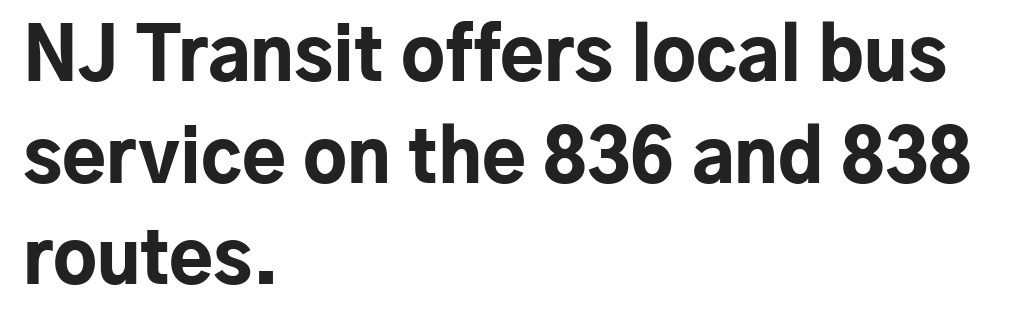
{"serif": "no", "italic": "no", "bold": "yes", "weight": "bold", "width": "normal", "stroke_contrast": "low", "x_height": "medium", "monospaced": "no", "underline": "no", "align": "left", "line_spacing": "normal", "line_spacing_ratio": 1.41, "letter_spacing": "normal", "letter_spacing_em": 0.0, "glyph_px": 72}
